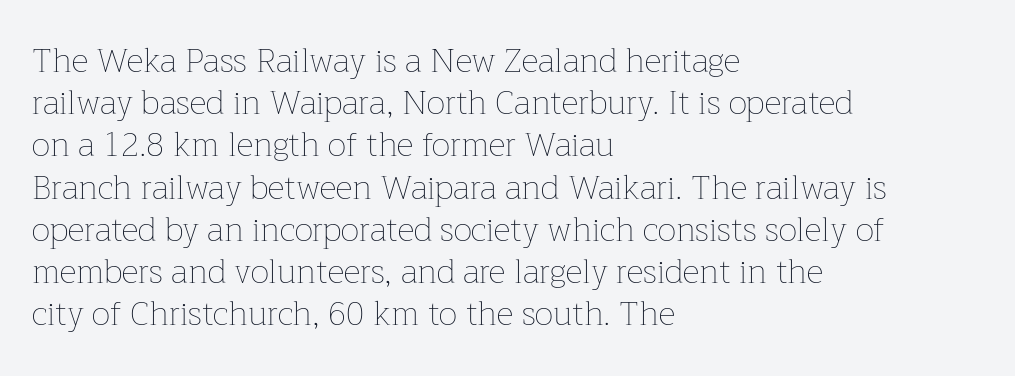
{"italic": "no", "bold": "no", "weight": "thin", "width": "normal", "stroke_contrast": "low", "x_height": "medium", "monospaced": "no", "underline": "no", "align": "left", "line_spacing": "normal", "line_spacing_ratio": 1.28, "letter_spacing": "normal", "letter_spacing_em": 0.0, "glyph_px": 33}
